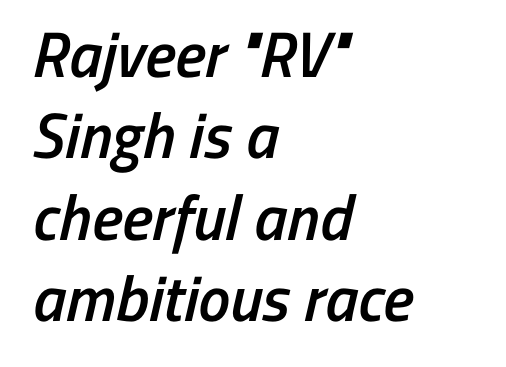
The image shows 64 px semibold, condensed sans-serif type; set left-aligned, normal line spacing (1.27x), normal letter spacing, not underlined; low stroke contrast and a medium x-height.
